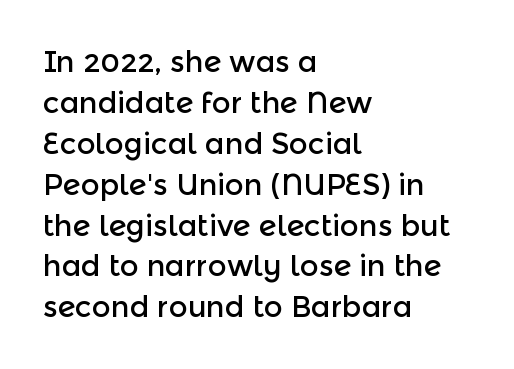
Look at the tracking — it's just the regular setting, nothing added. Character widths vary here, with narrow letters taking less room than wide ones. Style check: upright. Rule under the text: the space is simply empty.
